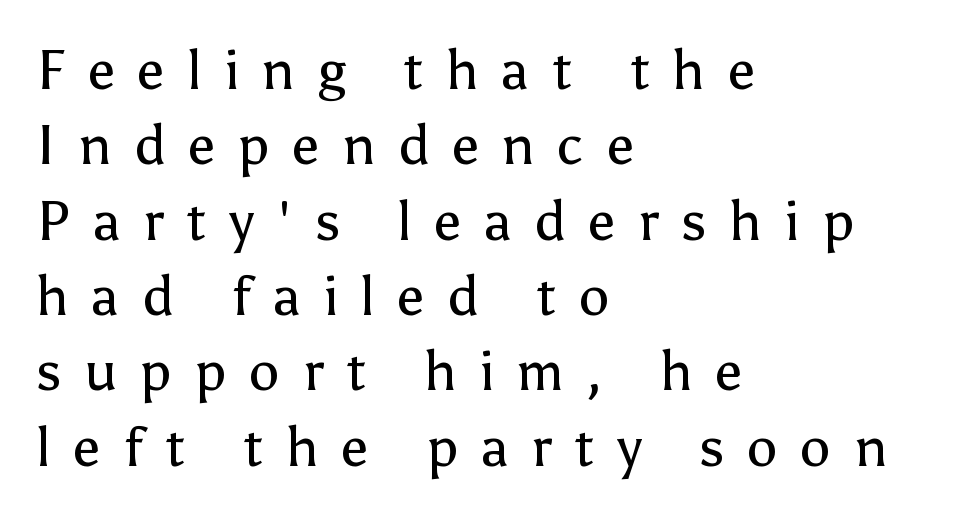
Nope, not italic — everything's standing straight. The string is rendered with underlining switched off. Caption: expanded tracking, letters set apart. The font is comparable to plain body text, perhaps lighter.
